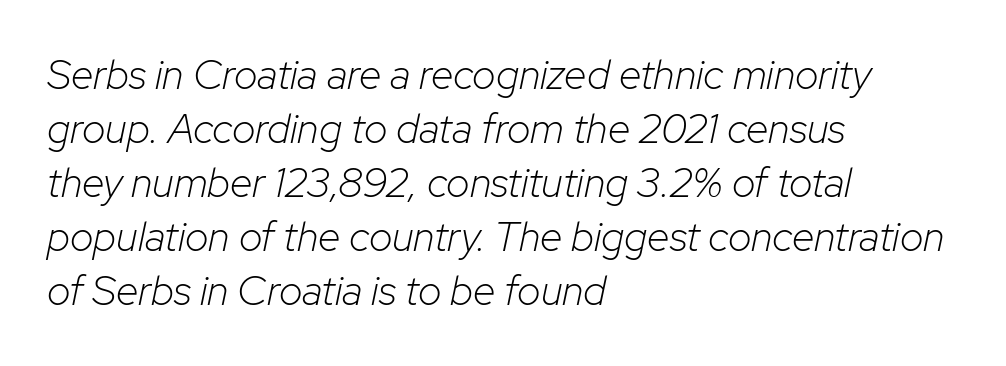
Line beginnings align vertically; line endings do not. Each letter keeps its own natural width here, so spacing adapts to shape. The font's italic variant was chosen for this text. The lines sit at an ordinary, default distance from one another. No heavy texture on the line: the type isn't bold. Glyph-to-glyph distance matches everyday printed text.
